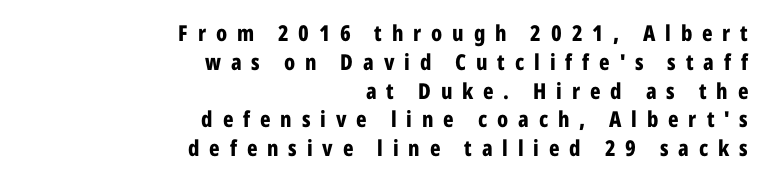
This is heavy type, rendered in bold. Display-style spreading of the glyphs; the letterfit is very open. No word sits above an underline. Every row of glyphs terminates at an identical x-position on the right. Tall strokes in this sample are plumb rather than angled.
